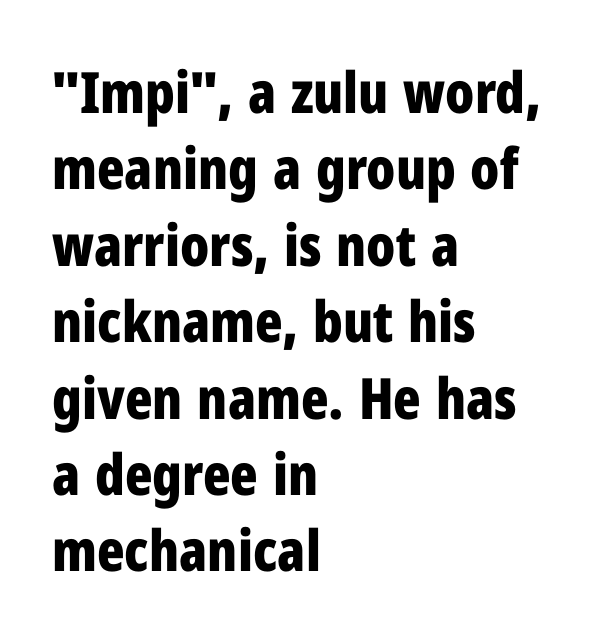
Strokes here are thick enough to call this a true bold. The passage shown is typeset with a sans-serif family. Rendered with straight, roman letterforms. Notice how descenders clear the ascenders below comfortably — that's standard leading. The rendering uses natural spacing where letterforms have individual widths. Underlining? Definitely not there.
